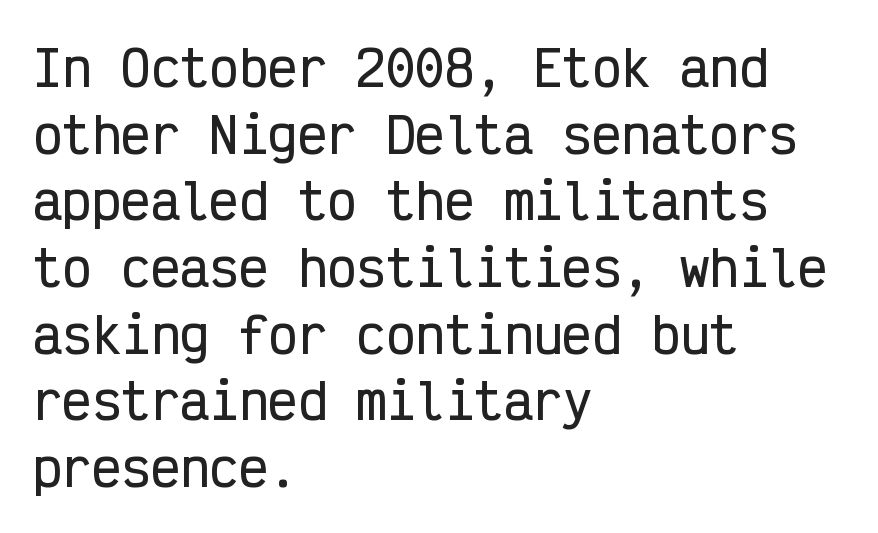
Q: Is the text italic (slanted)? A: No, it is upright.
Q: Is the typeface a serif or a sans-serif typeface? A: Sans-serif.
Q: Is the text underlined? A: No.
Q: How is the paragraph aligned? A: Left-aligned.
Q: Is the spacing between letters normal or unusually wide? A: Normal.
Q: Is the spacing between lines tight, normal or loose? A: Normal.
Q: Width (condensed, normal, or wide)? A: Condensed.
Q: Stroke contrast? A: Low.
Q: x-height? A: Medium.
Q: Monospaced? A: Yes.
